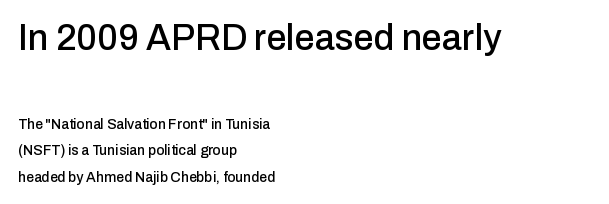
Nobody drew a line under any word here. Italic? Not at all — the glyphs are vertical. Does the leading feel generous? Absolutely, it's lavish. To sum up the face: it is a sans, with no serifs. Compared with typical body copy, the letter spacing here is the same. This sample is left-justified, so line endings fall wherever the words run out.
